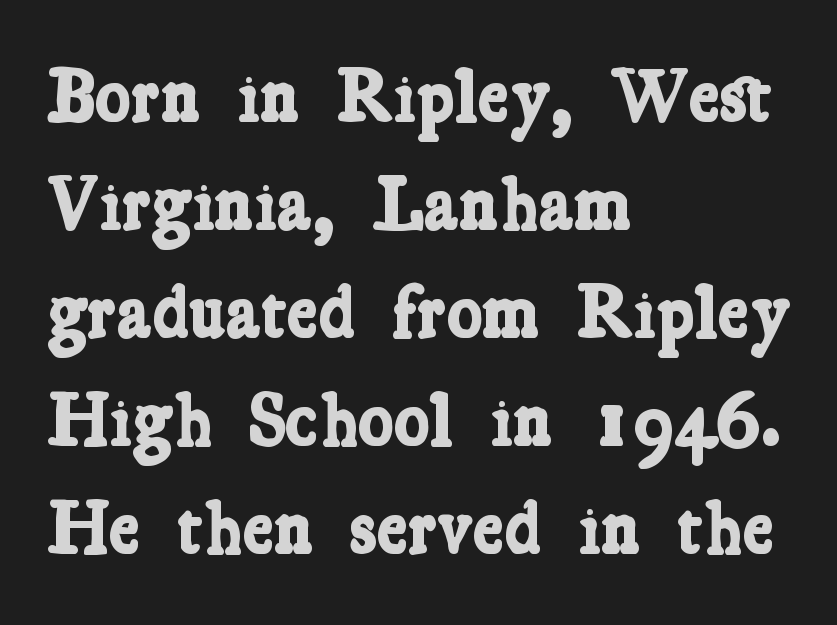
Where is the straight margin? On the left. Type style note: has serifs. Typesetter's note: full bold, strokes at maximum text heaviness. What's the leading like? Ordinary, nothing unusual.
